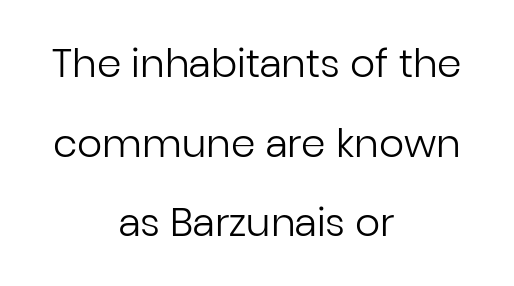
The image shows 39 px regular-weight sans-serif type, upright; set centered, loose line spacing (2.04x), normal letter spacing, not underlined; low stroke contrast and a medium x-height.
